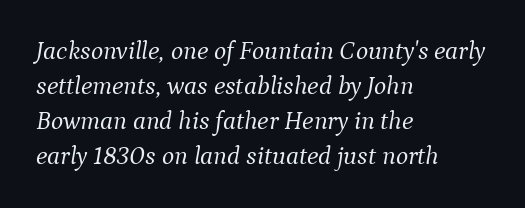
The image shows 26 px text type, italic (leaning right); set left-aligned, normal line spacing (1.34x), normal letter spacing, not underlined.
